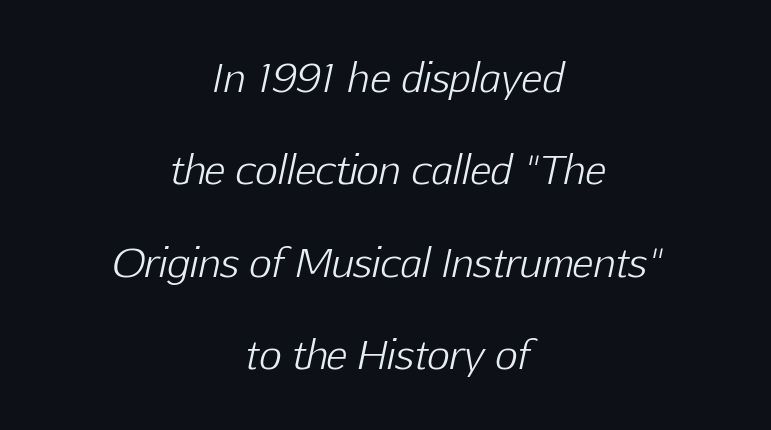
In terms of leading, this rendering errs on the spacious side. Any mark beneath the type? The region is blank. Does the lettering tilt? It does — this is italic. Weight: regular or lighter.
